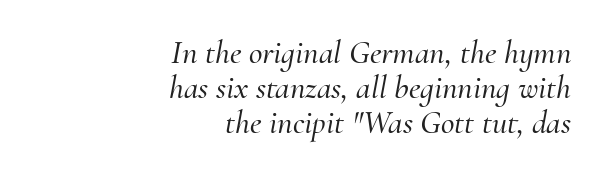
Casual observation: everything's shoved over to the right. Line spacing here is tight. A typesetter would call this proportional, since set widths differ per character. The passage shown is typeset with a serif family. When letters slant like this, we call the style italic.
